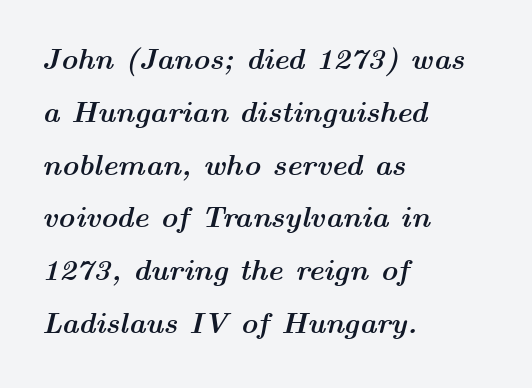
{"italic": "yes", "lean": "right", "slant_degrees": 14, "bold": "yes", "weight": "semibold", "width": "wide", "stroke_contrast": "medium", "x_height": "medium", "monospaced": "no", "underline": "no", "align": "left", "line_spacing_ratio": 1.82, "letter_spacing": "normal", "letter_spacing_em": 0.0, "glyph_px": 29}
